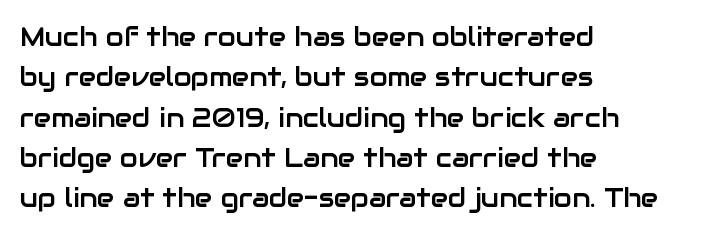
The image shows 26 px text type, upright; set left-aligned, normal line spacing (1.55x), normal letter spacing, not underlined.
